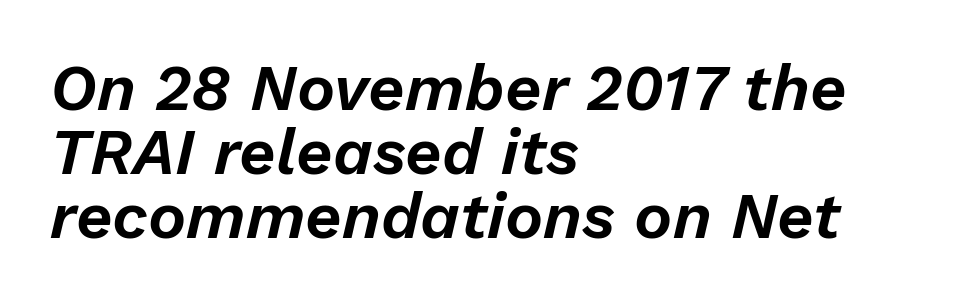
Q: Is the text italic (slanted)? A: Yes, it leans right by about 13 degrees.
Q: Is the text underlined? A: No.
Q: How is the paragraph aligned? A: Left-aligned.
Q: Is the spacing between letters normal or unusually wide? A: Normal.
Q: Is the spacing between lines tight, normal or loose? A: Tight.
Q: Width (condensed, normal, or wide)? A: Normal.
Q: Stroke contrast? A: Low.
Q: x-height? A: Medium.
Q: Monospaced? A: No.
